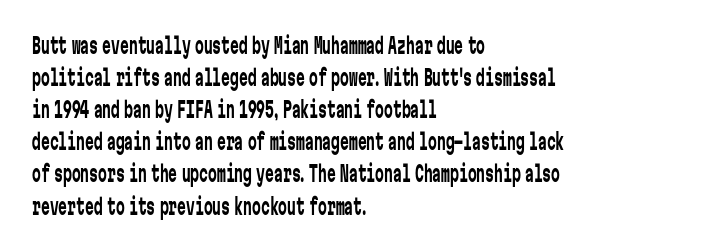
The image shows 22 px text type, upright; set left-aligned, normal line spacing (1.46x), normal letter spacing, not underlined.
